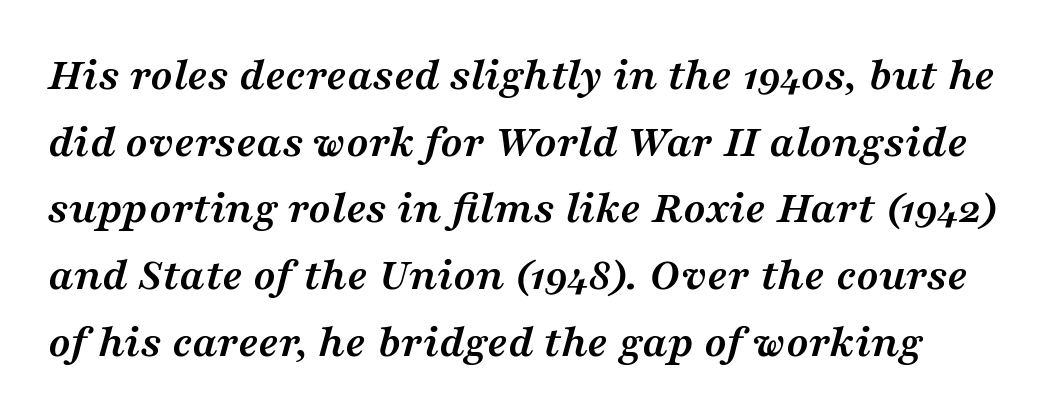
Q: Is the text bold? A: Yes.
Q: Is the text italic (slanted)? A: Yes, it leans right by about 16 degrees.
Q: Is the typeface a serif or a sans-serif typeface? A: Serif.
Q: Is the text underlined? A: No.
Q: Is the spacing between letters normal or unusually wide? A: Normal.
Q: Is the spacing between lines tight, normal or loose? A: Normal.
Q: Width (condensed, normal, or wide)? A: Wide.
Q: Stroke contrast? A: Medium.
Q: x-height? A: Medium.
Q: Monospaced? A: No.
